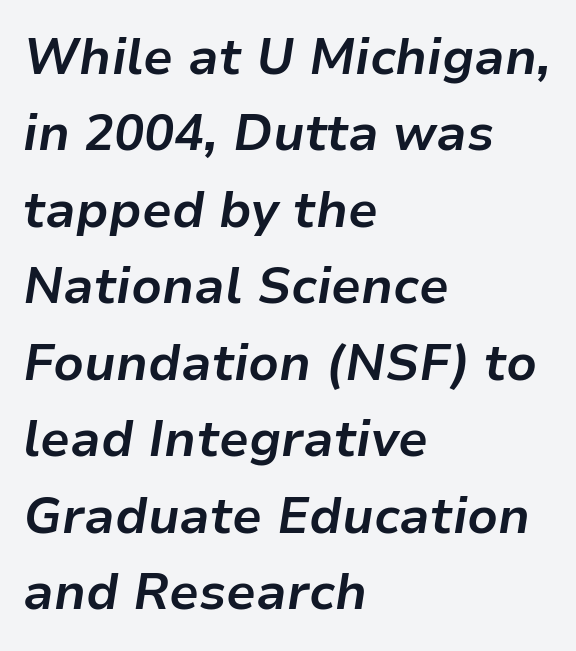
What weight is shown? A full bold with thick strokes. Every row of glyphs begins at an identical x-position on the left. The area under the type is left untouched. Vertically, the passage feels balanced, rows spaced as you'd expect. You could call the tracking neutral — neither tight nor loose.
